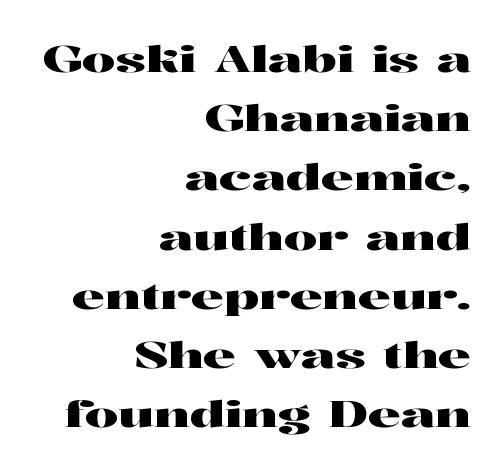
Q: Is the text italic (slanted)? A: No, it is upright.
Q: Is the typeface a serif or a sans-serif typeface? A: Serif.
Q: Is the text underlined? A: No.
Q: How is the paragraph aligned? A: Right-aligned.
Q: Is the spacing between letters normal or unusually wide? A: Normal.
Q: Is the spacing between lines tight, normal or loose? A: Normal.
Q: Width (condensed, normal, or wide)? A: Wide.
Q: Stroke contrast? A: High.
Q: x-height? A: Medium.
Q: Monospaced? A: No.
